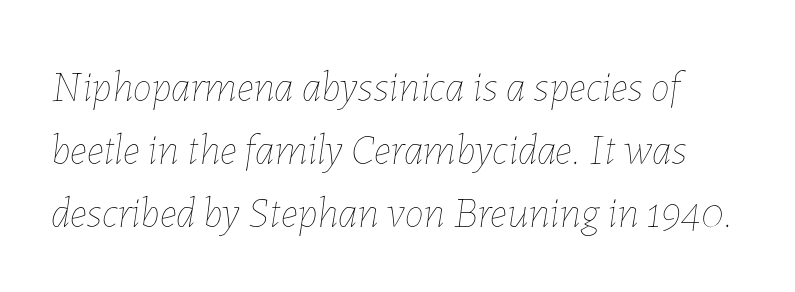
Q: Is the text bold? A: No.
Q: Is the text italic (slanted)? A: Yes, it leans right by about 7 degrees.
Q: Is the text underlined? A: No.
Q: Is the spacing between letters normal or unusually wide? A: Normal.
Q: Is the spacing between lines tight, normal or loose? A: Normal.
Q: Width (condensed, normal, or wide)? A: Normal.
Q: Stroke contrast? A: Low.
Q: x-height? A: Medium.
Q: Monospaced? A: No.
